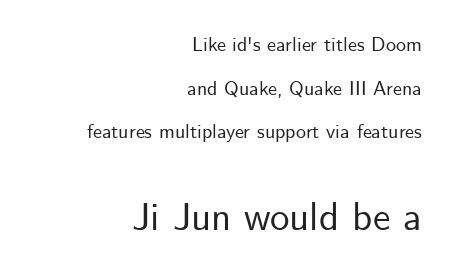
{"serif": "no", "italic": "no", "width": "normal", "stroke_contrast": "low", "x_height": "small", "monospaced": "no", "underline": "no", "align": "right", "line_spacing": "loose", "line_spacing_ratio": 2.18, "letter_spacing": "normal", "letter_spacing_em": 0.0, "larger_block": "second", "size_ratio": 1.95, "glyph_px": 39}
